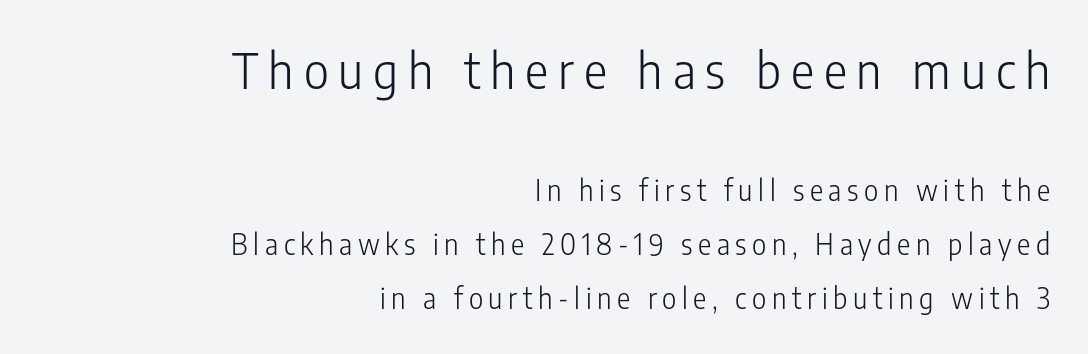
Short and long lines alike share a common ending point at right. Nobody drew a line under any word here. Varying glyph widths throughout — classic text-font behaviour. A great deal of white space separates one row of letters from the next.
